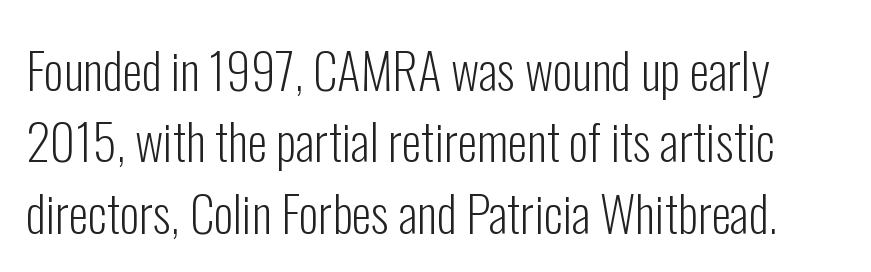
The image shows 50 px light, condensed sans-serif type, upright; set normal line spacing (1.43x), normal letter spacing, not underlined; low stroke contrast and a medium x-height.
